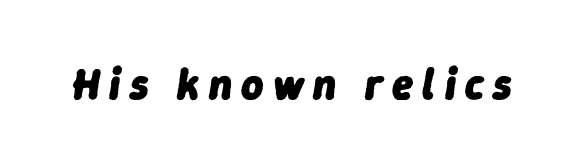
The whole block is typeset with a tilt. The baseline area is clear. Do the characters align in a grid? No, the font is proportional. The passage shown is emphatically bold. The letters are spread apart with noticeably loose tracking.
